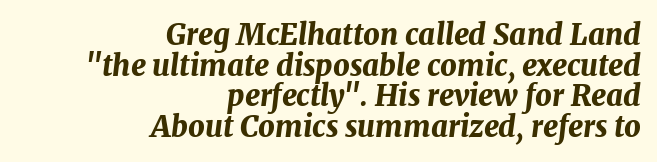
Q: Is the text bold? A: Yes.
Q: Is the text italic (slanted)? A: Yes, it leans right by about 7 degrees.
Q: Is the text underlined? A: No.
Q: How is the paragraph aligned? A: Right-aligned.
Q: Is the spacing between letters normal or unusually wide? A: Normal.
Q: Is the spacing between lines tight, normal or loose? A: Tight.
Q: Width (condensed, normal, or wide)? A: Normal.
Q: Stroke contrast? A: Medium.
Q: x-height? A: Medium.
Q: Monospaced? A: No.
